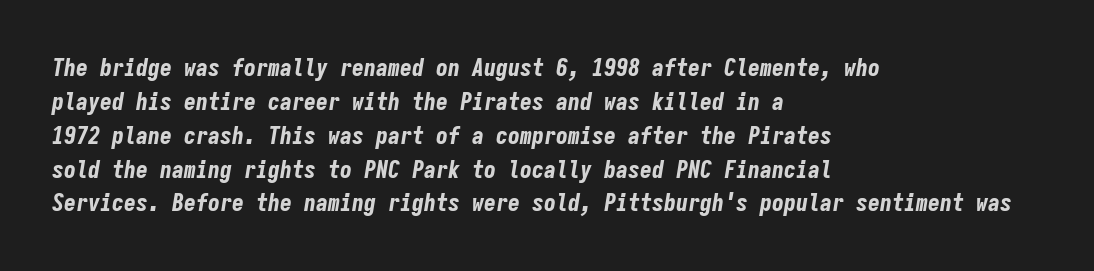
{"italic": "yes", "lean": "right", "slant_degrees": 9, "bold": "yes", "underline": "no", "align": "left", "line_spacing": "normal", "line_spacing_ratio": 1.41, "letter_spacing": "normal", "letter_spacing_em": 0.0, "glyph_px": 24}
